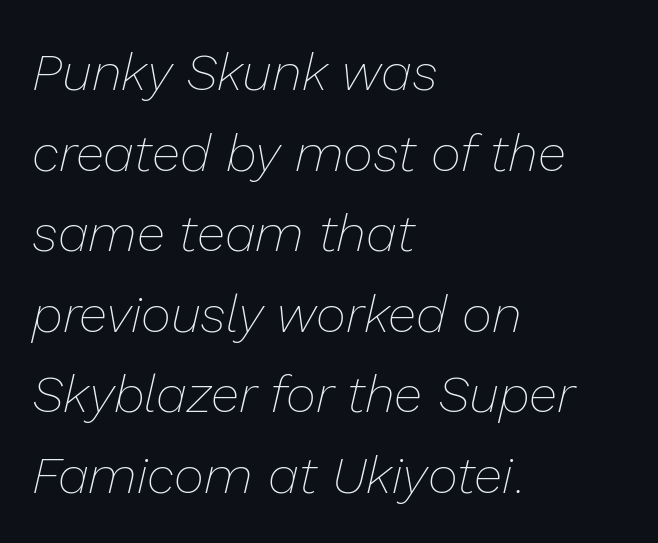
These lines are set flush left with a ragged right edge. Underline: absent. Here the glyphs are tracked normally, forming tight word shapes. The cut favours lightness, reaching ordinary text weight at its darkest. Does the lettering tilt? It does — this is italic. A normal amount of white space separates one row of letters from the next.
